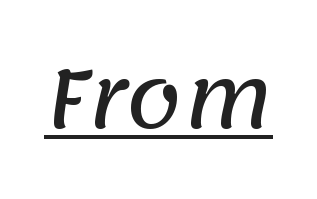
{"serif": "no", "width": "normal", "stroke_contrast": "low", "x_height": "large", "monospaced": "no", "underline": "yes", "letter_spacing": "normal", "letter_spacing_em": 0.0, "glyph_px": 80}
